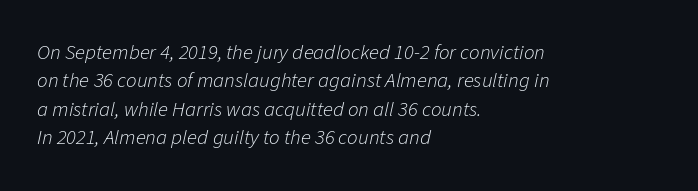
{"italic": "yes", "lean": "right", "slant_degrees": 11, "bold": "no", "underline": "no", "align": "left", "line_spacing": "normal", "line_spacing_ratio": 1.35, "letter_spacing": "normal", "letter_spacing_em": 0.0, "glyph_px": 21}
